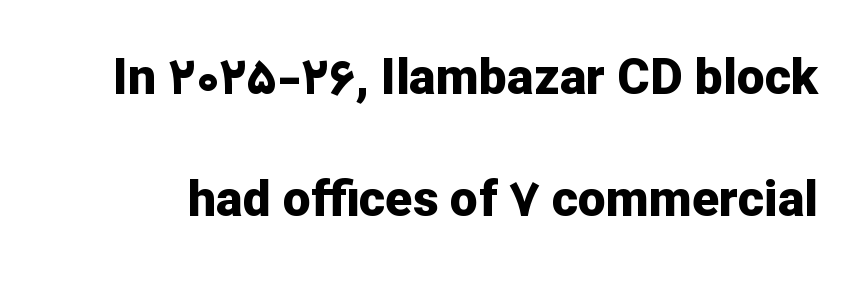
I'd describe the lettering as bold — thick and assertive. What's the leading like? Stretched, with rows far apart. Here the glyphs are tracked normally, forming tight word shapes. Varying glyph widths throughout — classic text-font behaviour. Font category for this specimen: sans-serif.
